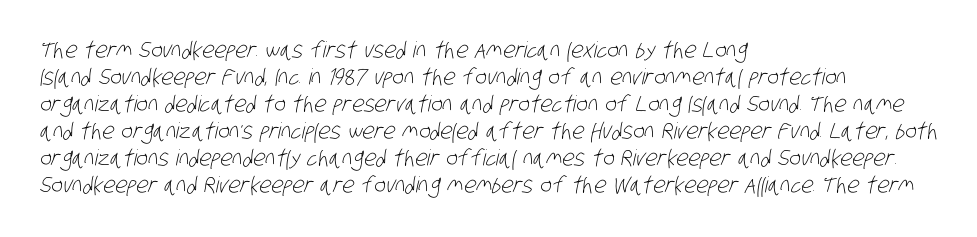
{"bold": "no", "underline": "no", "align": "left", "line_spacing_ratio": 1.23, "letter_spacing": "normal", "letter_spacing_em": 0.0, "glyph_px": 22}
